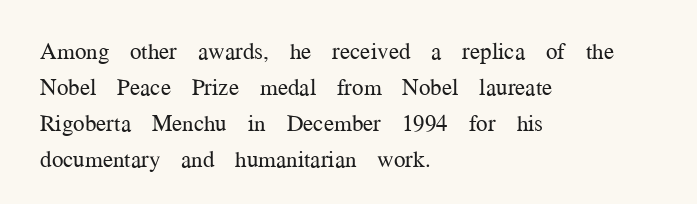
Nothing unusual about the tracking: characters are spaced as the font intends. The typesetter chose a ragged-right arrangement here. Vertical strokes here are truly vertical. In terms of leading, this rendering sits right in the middle.
